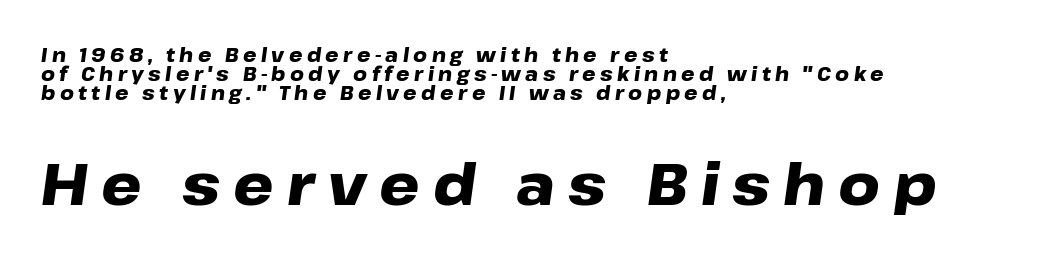
{"italic": "yes", "lean": "right", "slant_degrees": 8, "bold": "yes", "weight": "heavy", "width": "wide", "stroke_contrast": "low", "x_height": "medium", "monospaced": "no", "underline": "no", "align": "left", "line_spacing": "tight", "line_spacing_ratio": 1.0, "letter_spacing": "wide", "letter_spacing_em": 0.23, "larger_block": "second", "size_ratio": 3.0, "glyph_px": 57}
